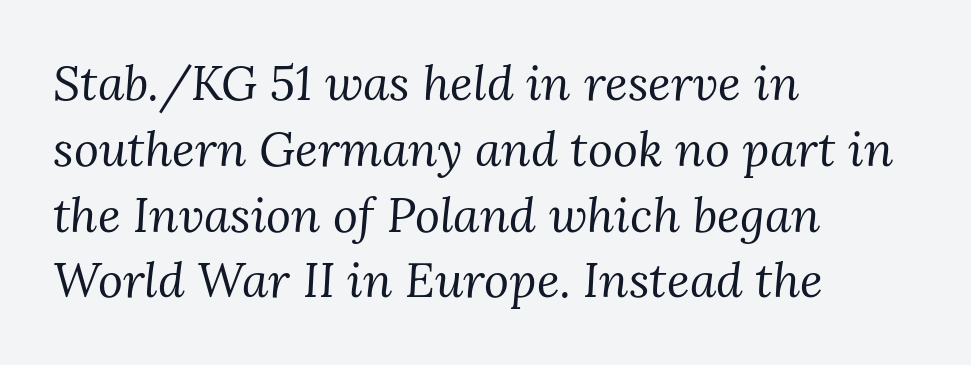
The image shows 48 px regular-weight serif type, italic (leaning right); set left-aligned, normal line spacing (1.37x), normal letter spacing, not underlined; medium stroke contrast and a medium x-height.
